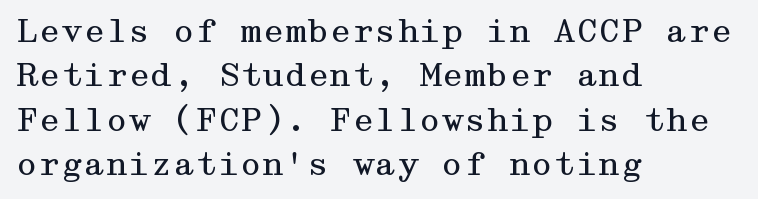
The image shows 32 px regular-weight, wide serif type, upright; set left-aligned, normal line spacing (1.39x), normal letter spacing, not underlined; medium stroke contrast and a medium x-height.
